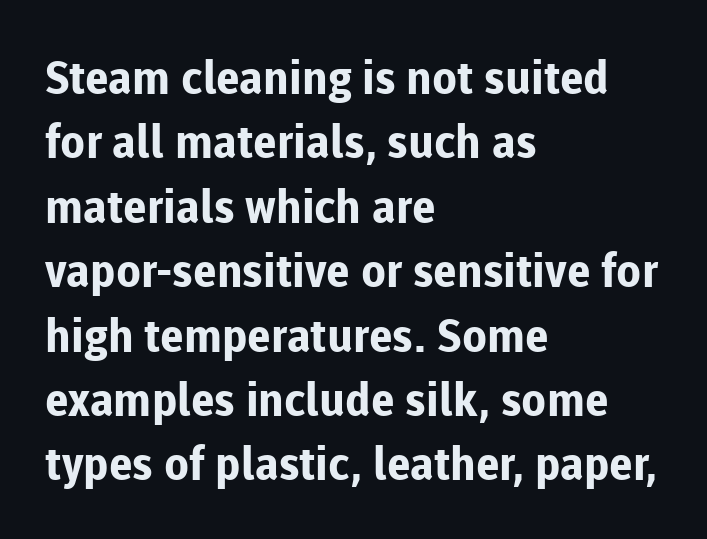
The image shows 46 px bold sans-serif type, upright; set left-aligned, normal line spacing (1.4x), normal letter spacing, not underlined; low stroke contrast and a medium x-height.
